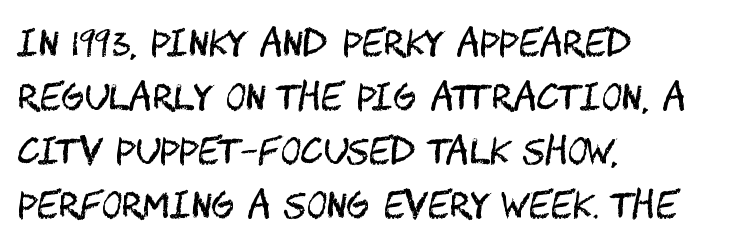
Q: Is the text bold? A: No.
Q: Is the text italic (slanted)? A: No, it is upright.
Q: Is the typeface a serif or a sans-serif typeface? A: Sans-serif.
Q: Is the text underlined? A: No.
Q: How is the paragraph aligned? A: Left-aligned.
Q: Is the spacing between letters normal or unusually wide? A: Normal.
Q: Is the spacing between lines tight, normal or loose? A: Normal.
Q: Width (condensed, normal, or wide)? A: Condensed.
Q: Stroke contrast? A: Medium.
Q: x-height? A: Large.
